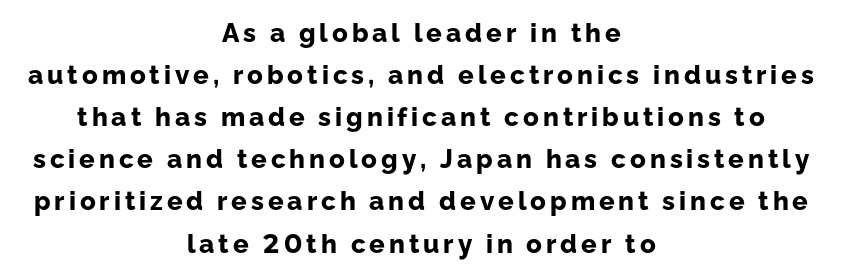
{"italic": "no", "bold": "yes", "underline": "no", "align": "center", "line_spacing": "normal", "line_spacing_ratio": 1.62, "glyph_px": 26}
